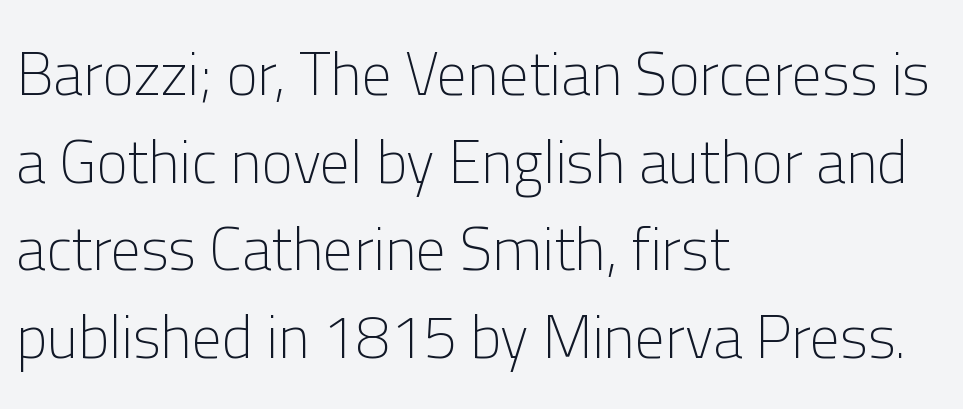
{"serif": "no", "italic": "no", "bold": "no", "weight": "light", "width": "normal", "stroke_contrast": "low", "x_height": "medium", "monospaced": "no", "underline": "no", "align": "left", "line_spacing": "normal", "line_spacing_ratio": 1.46, "letter_spacing": "normal", "letter_spacing_em": 0.0, "glyph_px": 60}
